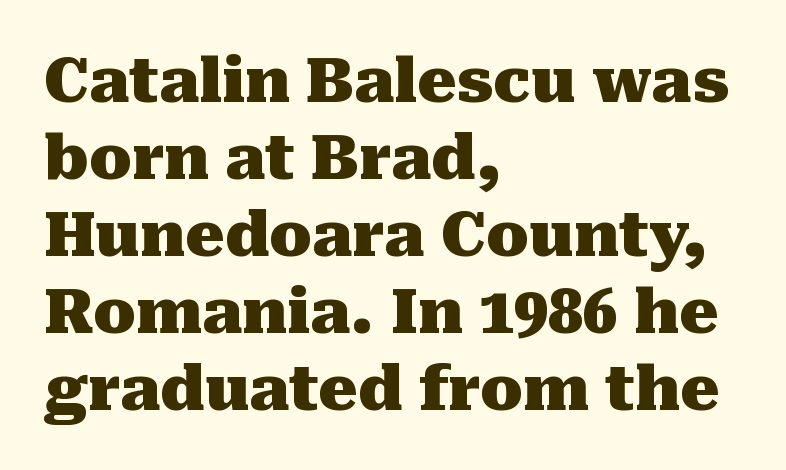
{"serif": "yes", "italic": "no", "bold": "yes", "weight": "heavy", "width": "normal", "stroke_contrast": "medium", "x_height": "medium", "monospaced": "no", "underline": "no", "align": "left", "line_spacing_ratio": 1.24, "letter_spacing": "normal", "letter_spacing_em": 0.0, "glyph_px": 62}
